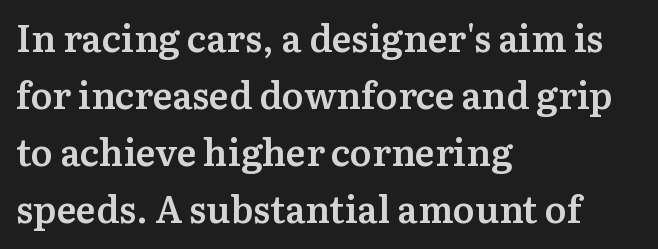
Is the letter spacing exaggerated? No — it looks like the ordinary default. Rule under the text: the space is simply empty. This is roman type, the default non-slanted kind. This sample has the flowing, uneven cadence of proportional lettering.
